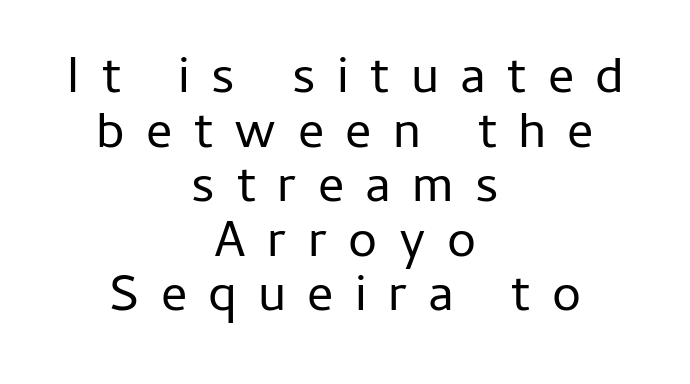
The image shows 52 px regular-weight sans-serif type, upright; set centered, tight line spacing (1.05x), unusually wide letter spacing (+0.41 em), not underlined; low stroke contrast and a medium x-height.
